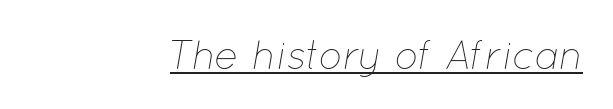
The image shows 40 px thin type, italic (leaning right); set right-aligned, normal letter spacing, underlined; low stroke contrast and a medium x-height.
